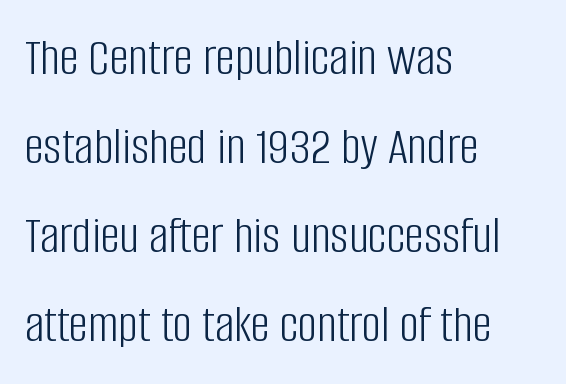
Q: Is the text bold? A: No.
Q: Is the text italic (slanted)? A: No, it is upright.
Q: Is the typeface a serif or a sans-serif typeface? A: Sans-serif.
Q: Is the text underlined? A: No.
Q: How is the paragraph aligned? A: Left-aligned.
Q: Is the spacing between letters normal or unusually wide? A: Normal.
Q: Is the spacing between lines tight, normal or loose? A: Normal.
Q: Width (condensed, normal, or wide)? A: Condensed.
Q: Stroke contrast? A: Low.
Q: x-height? A: Large.
Q: Monospaced? A: No.
